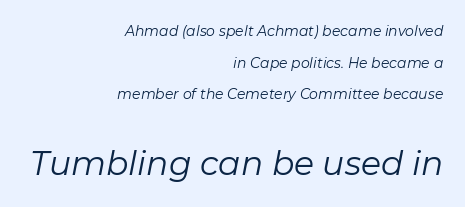
How are the letters spaced? Ordinarily, with no added tracking. Block two is the big one; block one sits smaller above it. This sample trades compactness for vertical openness between lines. Rendered with sloped, italic letterforms. Think of a printed novel: that variable character pitch is what you see here. The weight would be labelled regular, book, light, or lighter still.
